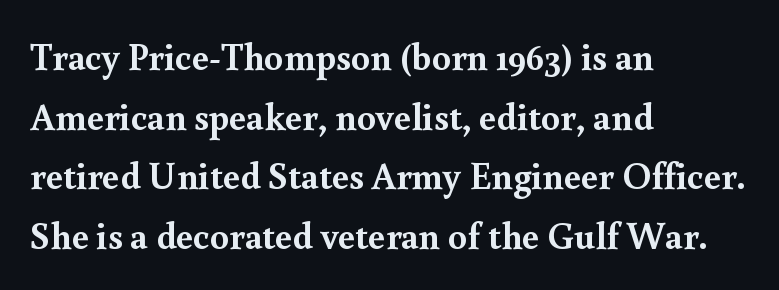
Q: Is the text bold? A: Yes.
Q: Is the text italic (slanted)? A: No, it is upright.
Q: Is the typeface a serif or a sans-serif typeface? A: Serif.
Q: Is the text underlined? A: No.
Q: How is the paragraph aligned? A: Left-aligned.
Q: Is the spacing between letters normal or unusually wide? A: Normal.
Q: Is the spacing between lines tight, normal or loose? A: Normal.
Q: Width (condensed, normal, or wide)? A: Normal.
Q: x-height? A: Small.
Q: Monospaced? A: No.
